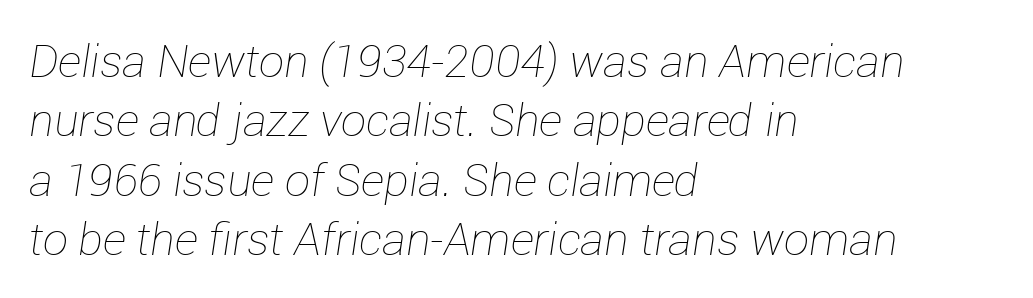
The image shows 45 px thin type, italic (leaning right); set left-aligned, normal line spacing (1.32x), normal letter spacing, not underlined; low stroke contrast and a medium x-height.
